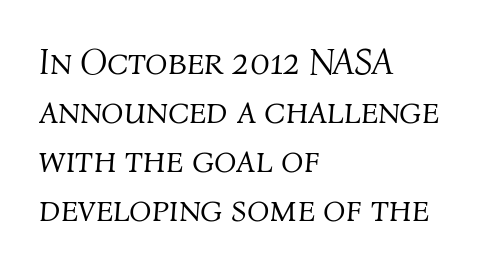
Q: Is the text bold? A: No.
Q: Is the text italic (slanted)? A: Yes, it leans right by about 4 degrees.
Q: Is the text underlined? A: No.
Q: How is the paragraph aligned? A: Left-aligned.
Q: Is the spacing between letters normal or unusually wide? A: Normal.
Q: Is the spacing between lines tight, normal or loose? A: Normal.
Q: Width (condensed, normal, or wide)? A: Normal.
Q: Stroke contrast? A: Medium.
Q: x-height? A: Medium.
Q: Monospaced? A: No.
